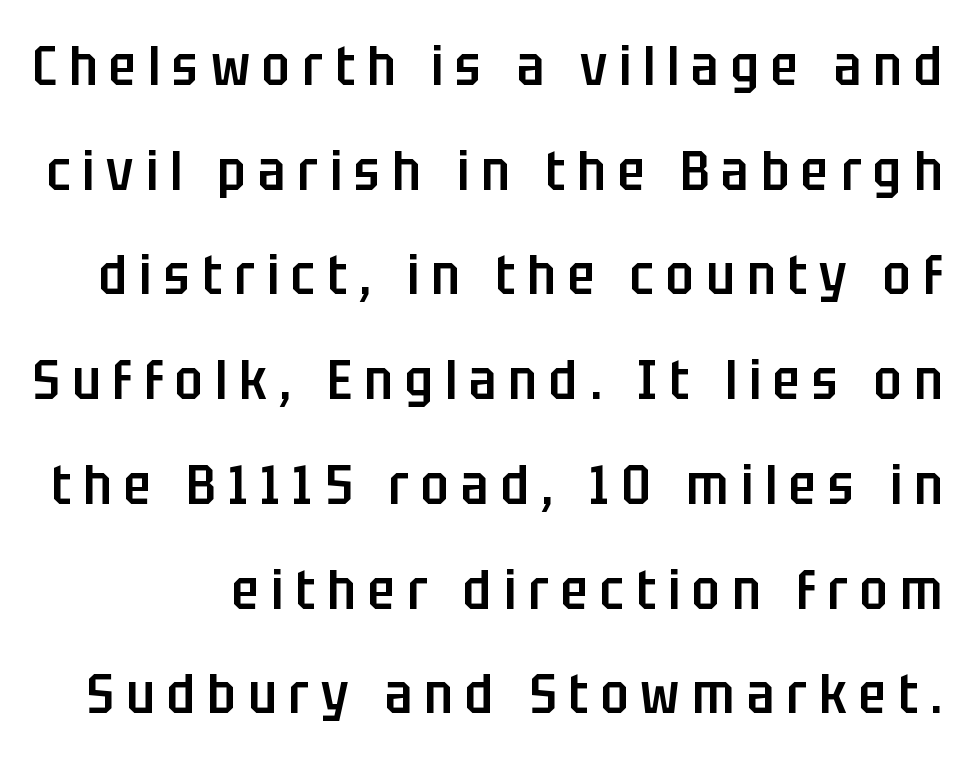
This is sans-serif lettering, the kind often seen on screens and signage. Here the designer chose a conventional face with non-uniform glyph widths. Nobody drew a line under any word here. A roman cut, with each character standing at attention. The passage shown has open, widely tracked lettering throughout. Notice the strokes are somewhat thickened but not fully heavy: this is a semibold.
